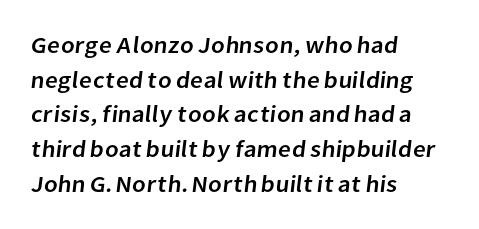
Inter-character spacing is left at the font's built-in metrics. The rendering uses a moderate line-height, typical for paragraphs. Plain, unruled lines of type. The typesetter chose a ragged-right arrangement here.
